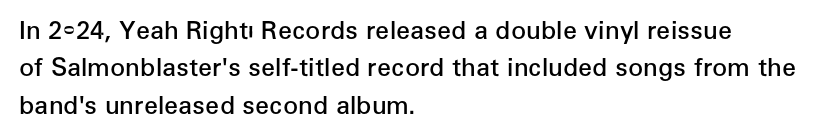
Standard letterfit; no display-style spreading of the glyphs. A bare baseline throughout the passage. Baseline-to-baseline distance is the conventional proportion of letter height. The axis of the letterforms is exactly vertical. The passage shown is semibold, sitting just below true bold. The lines are quadded left.
